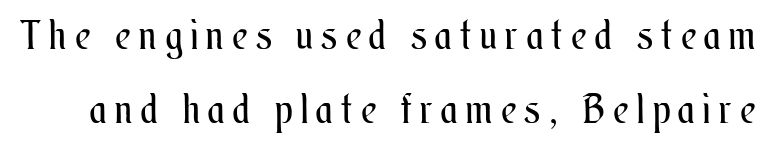
{"italic": "no", "bold": "no", "weight": "regular", "width": "condensed", "stroke_contrast": "medium", "x_height": "small", "monospaced": "no", "underline": "no", "line_spacing_ratio": 1.84, "letter_spacing": "wide", "letter_spacing_em": 0.22, "glyph_px": 40}
